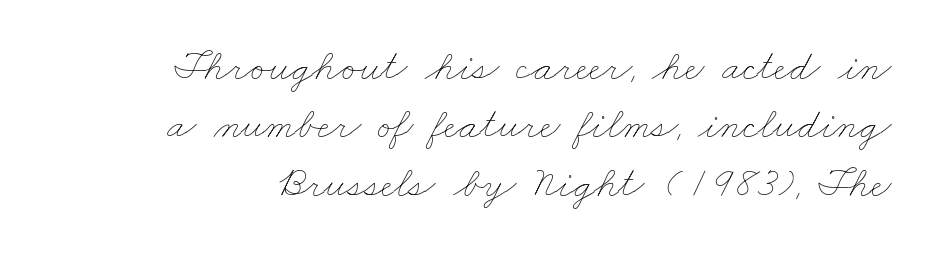
Just letters on the line, the space beneath them empty. The space between consecutive lines is moderate. Heaviness? Minimal to ordinary, like unemphasized prose. The type is set solid horizontally, with unmodified tracking. The passage shown is typed in a proportional face where columns would drift.
